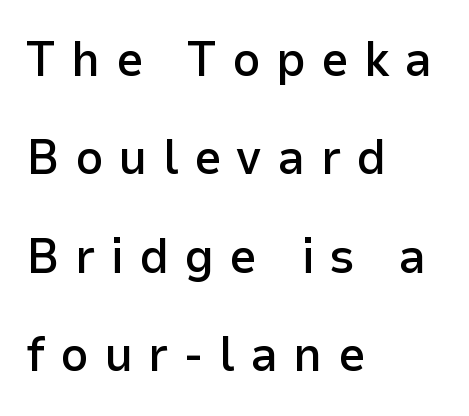
The image shows 49 px semibold sans-serif type, upright; set left-aligned, loose line spacing (2.01x), unusually wide letter spacing (+0.31 em), not underlined; low stroke contrast and a medium x-height.
